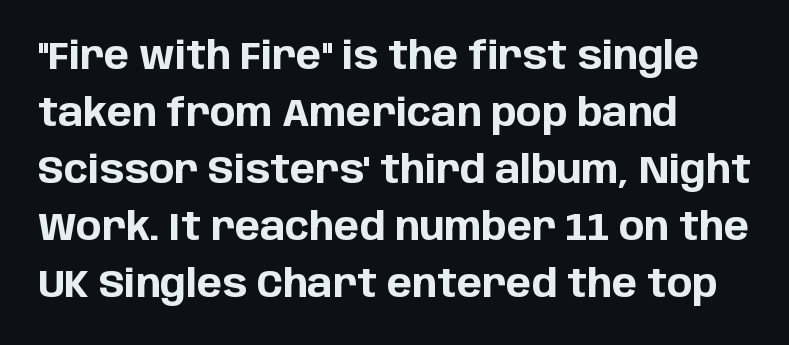
This is sans-serif lettering, the kind often seen on screens and signage. One-word summary of the alignment: left. Nobody touched the tracking dial on this one. The lettering holds an erect, upright posture throughout. The leading is moderate, giving the passage an even texture.
